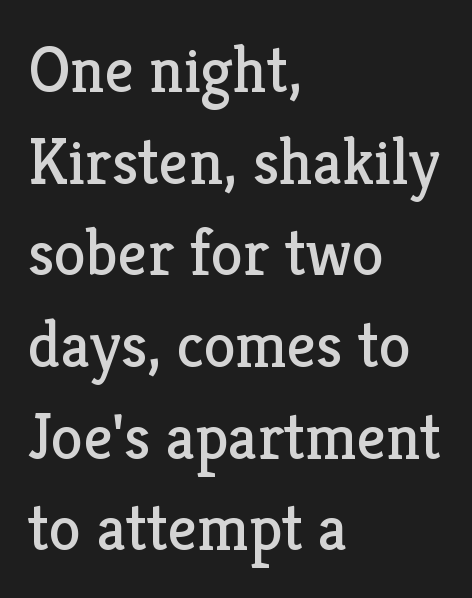
The image shows 65 px regular-weight serif type, upright; set left-aligned, normal line spacing (1.41x), normal letter spacing, not underlined; low stroke contrast and a medium x-height.
